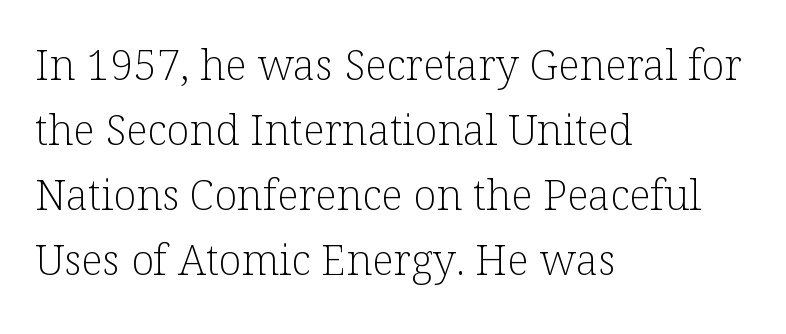
Q: Is the text bold? A: No.
Q: Is the text italic (slanted)? A: No, it is upright.
Q: Is the typeface a serif or a sans-serif typeface? A: Serif.
Q: Is the text underlined? A: No.
Q: How is the paragraph aligned? A: Left-aligned.
Q: Is the spacing between letters normal or unusually wide? A: Normal.
Q: Is the spacing between lines tight, normal or loose? A: Normal.
Q: Width (condensed, normal, or wide)? A: Normal.
Q: Stroke contrast? A: Low.
Q: x-height? A: Medium.
Q: Monospaced? A: No.
